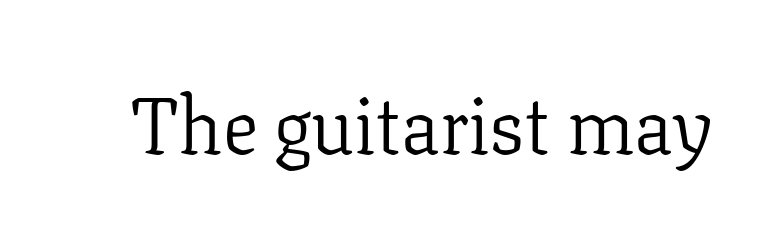
The tracking reads as untouched default to a designer's eye. Unbolded letterforms with no extra heft. This sample has the flowing, uneven cadence of proportional lettering. Examine the stroke ends and you'll spot serifs. The space beneath each line is pristine and unruled.
